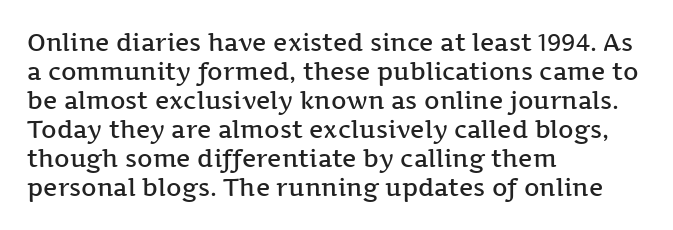
{"italic": "no", "bold": "semi", "underline": "no", "align": "left", "line_spacing_ratio": 1.21, "letter_spacing": "normal", "letter_spacing_em": 0.0, "glyph_px": 24}
